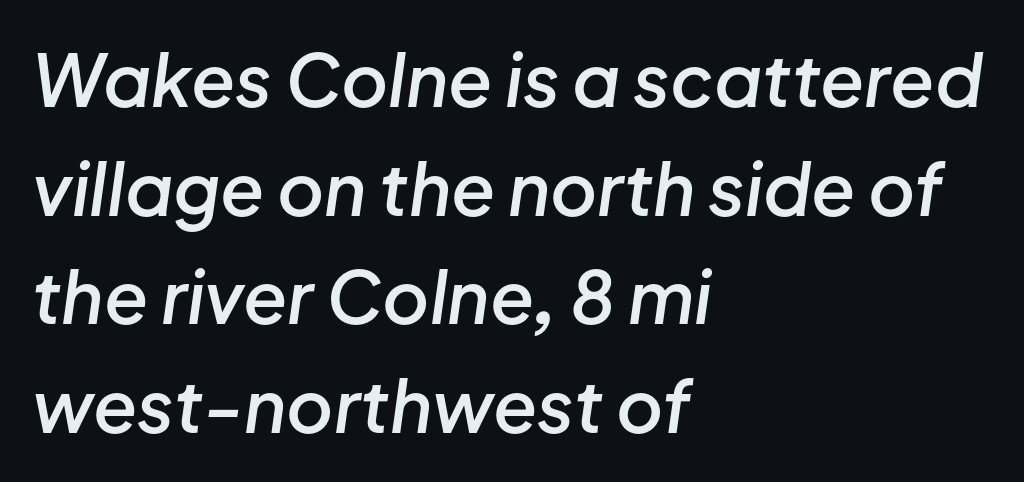
Letters rest on an invisible, unmarked baseline. As a designer I'd log this as weight 600, semibold. This block has exactly the height ordinary leading produces. In terms of letterspacing, this is plain default setting.
